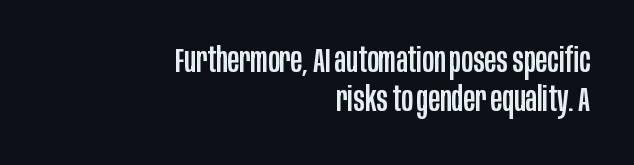
The image shows 35 px condensed sans-serif type, upright; set right-aligned, tight line spacing (1.12x), normal letter spacing, not underlined; low stroke contrast and a large x-height.
